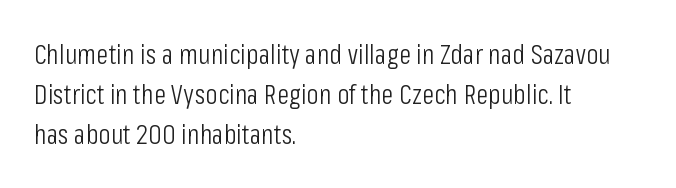
No extra ink here — the face is not bold. A typesetter would call this zero additional tracking. The specimen reads as upright at a glance. Serifs: no, the terminals of the letterforms are clean.
